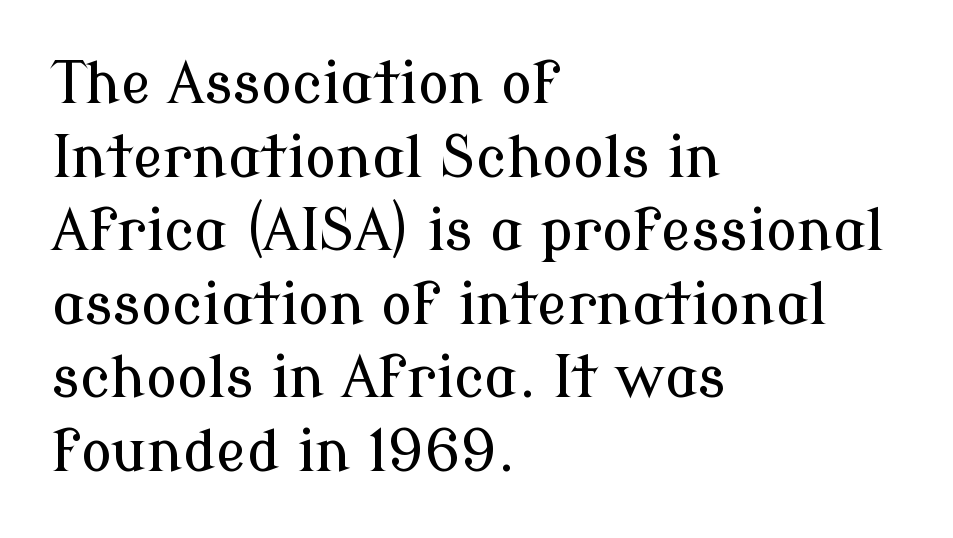
The image shows 57 px serif type, upright; set left-aligned, normal line spacing (1.29x), normal letter spacing, not underlined; low stroke contrast and a medium x-height.
